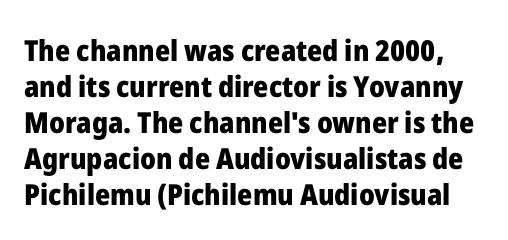
Q: Is the text bold? A: Yes.
Q: Is the text italic (slanted)? A: No, it is upright.
Q: Is the typeface a serif or a sans-serif typeface? A: Sans-serif.
Q: Is the text underlined? A: No.
Q: Is the spacing between letters normal or unusually wide? A: Normal.
Q: Width (condensed, normal, or wide)? A: Normal.
Q: Stroke contrast? A: Low.
Q: x-height? A: Medium.
Q: Monospaced? A: No.
